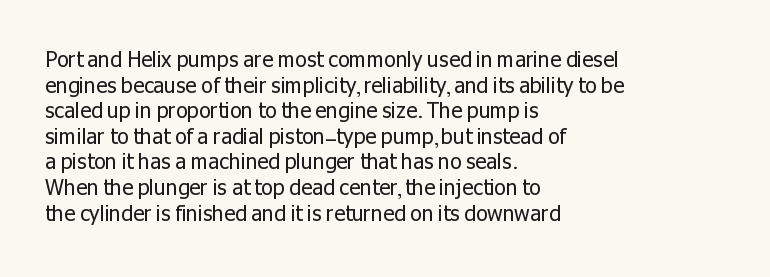
{"italic": "no", "bold": "no", "underline": "no", "align": "left", "line_spacing_ratio": 1.22, "letter_spacing": "normal", "letter_spacing_em": 0.0, "glyph_px": 21}
